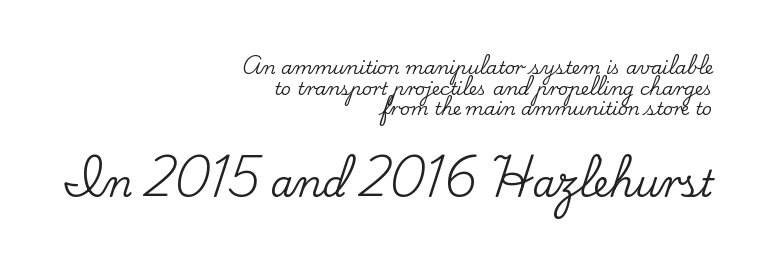
The image shows 37 px serif type; set right-aligned, tight line spacing (1.15x), normal letter spacing, not underlined; the second (bottom) block is 2.06x larger; low stroke contrast and a small x-height.
